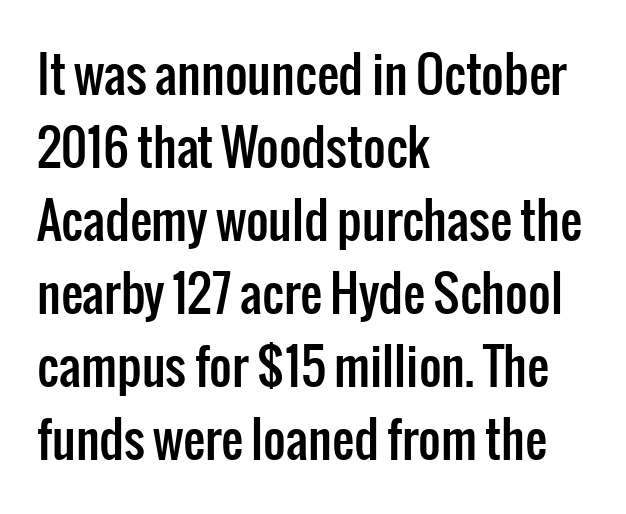
Q: Is the text italic (slanted)? A: No, it is upright.
Q: Is the typeface a serif or a sans-serif typeface? A: Sans-serif.
Q: Is the text underlined? A: No.
Q: How is the paragraph aligned? A: Left-aligned.
Q: Is the spacing between letters normal or unusually wide? A: Normal.
Q: Is the spacing between lines tight, normal or loose? A: Normal.
Q: Width (condensed, normal, or wide)? A: Condensed.
Q: Stroke contrast? A: Low.
Q: x-height? A: Medium.
Q: Monospaced? A: No.
